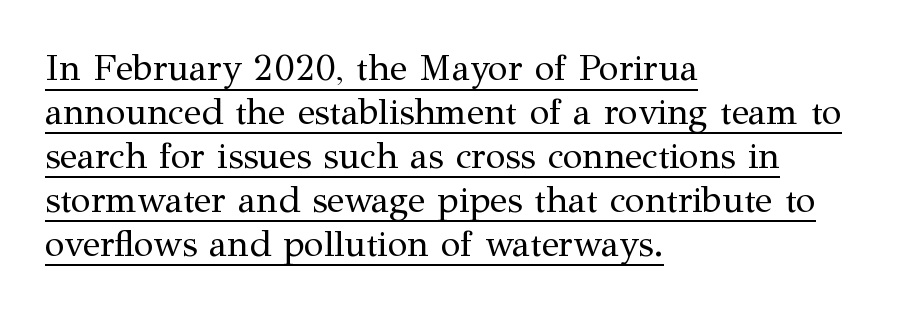
The image shows 36 px regular-weight serif type, upright; set left-aligned, line spacing 1.22x, normal letter spacing, underlined; medium stroke contrast and a medium x-height.
